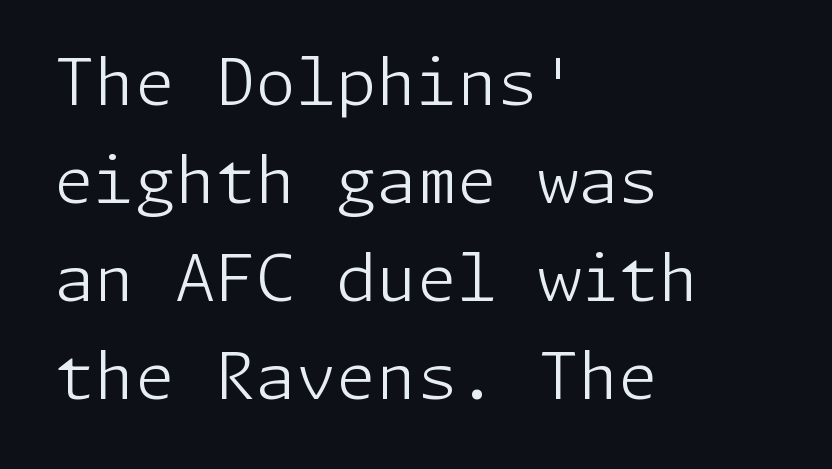
The glyphs in this specimen are sans serif. This reads as an unemphasized weight, regular at the heaviest. Unlike italic type, these characters show no tilt at all. This block has exactly the height ordinary leading produces.
